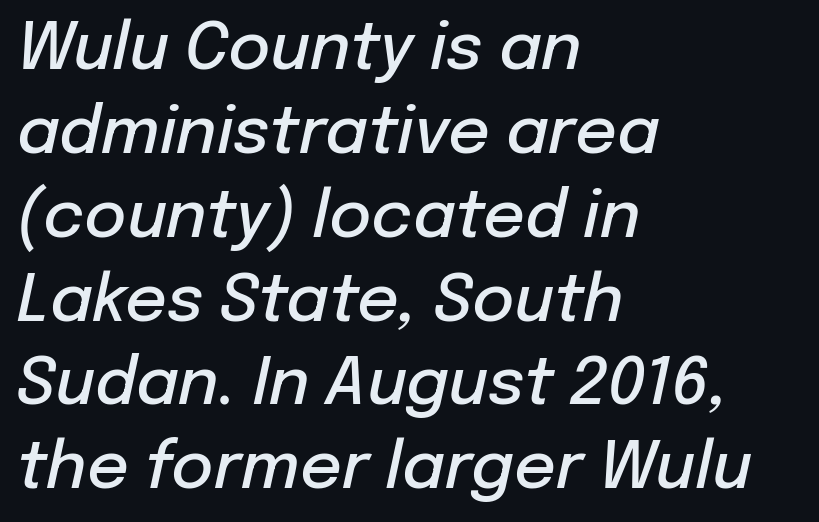
Q: Is the text bold? A: Semi-bold.
Q: Is the text italic (slanted)? A: Yes, it leans right by about 12 degrees.
Q: Is the text underlined? A: No.
Q: How is the paragraph aligned? A: Left-aligned.
Q: Is the spacing between letters normal or unusually wide? A: Normal.
Q: Is the spacing between lines tight, normal or loose? A: Normal.
Q: Width (condensed, normal, or wide)? A: Normal.
Q: Stroke contrast? A: Low.
Q: x-height? A: Medium.
Q: Monospaced? A: No.
